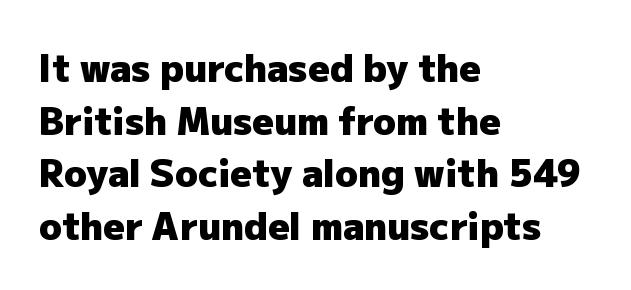
The image shows 37 px heavy sans-serif type, upright; set left-aligned, normal line spacing (1.42x), normal letter spacing, not underlined; low stroke contrast and a medium x-height.
